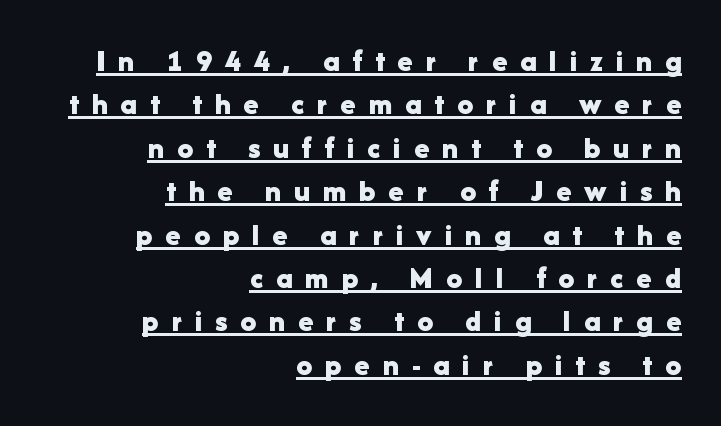
The image shows 31 px bold sans-serif type, upright; set right-aligned, normal line spacing (1.4x), unusually wide letter spacing (+0.42 em), underlined; low stroke contrast and a medium x-height.
